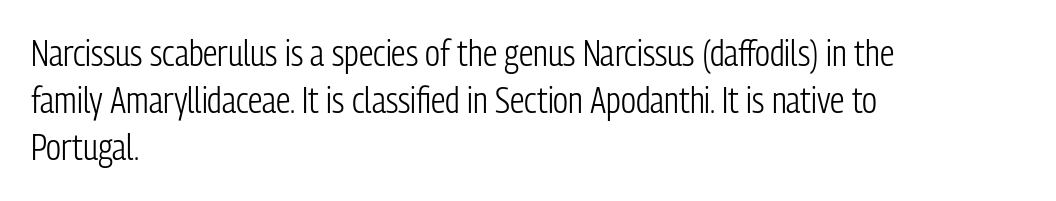
The image shows 36 px light, condensed sans-serif type, upright; set left-aligned, normal line spacing (1.31x), normal letter spacing, not underlined; low stroke contrast and a medium x-height.
